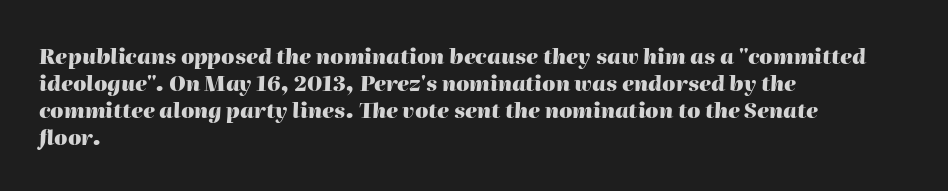
Between one letter and the next there's only the usual sliver of space. Observe the lean: these are italic letterforms. Which margin do the lines hug? The left one — the right edge is uneven. On the weight axis this lands at bold, roughly 700. Only glyphs here, with clear space below each row.
